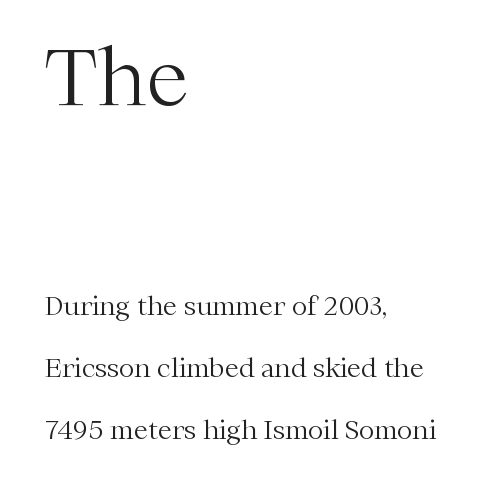
Heft: none added — not bold. Notice how the passage keeps a crisp vertical edge on the left only. The string is rendered with underlining switched off. This rendering leaves character spacing at its baseline value.
